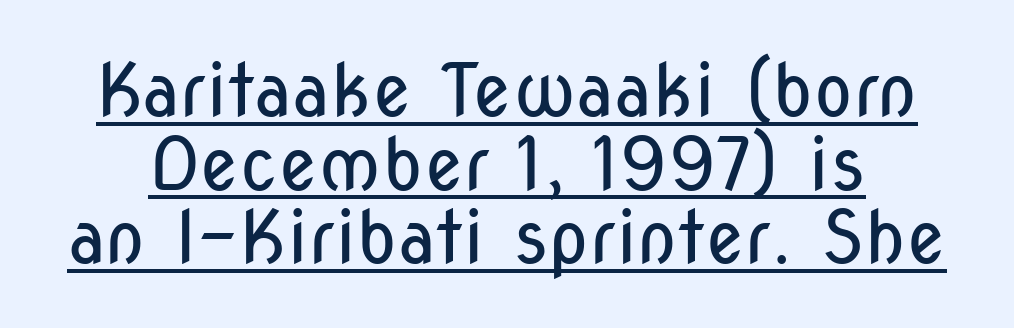
Q: Is the text bold? A: No.
Q: Is the text italic (slanted)? A: No, it is upright.
Q: Is the typeface a serif or a sans-serif typeface? A: Sans-serif.
Q: Is the text underlined? A: Yes.
Q: Is the spacing between letters normal or unusually wide? A: Normal.
Q: Is the spacing between lines tight, normal or loose? A: Tight.
Q: Width (condensed, normal, or wide)? A: Condensed.
Q: Stroke contrast? A: Low.
Q: x-height? A: Medium.
Q: Monospaced? A: No.
